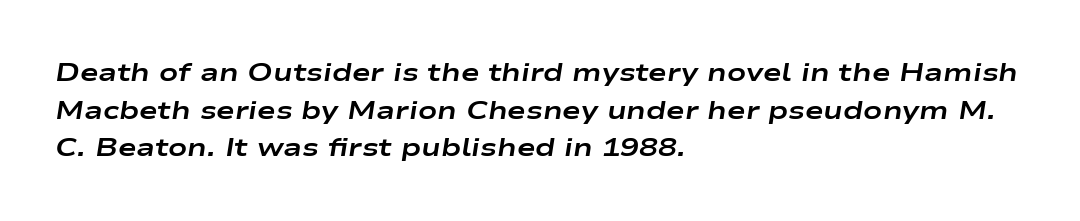
The image shows 25 px bold type, italic (leaning right); set left-aligned, normal line spacing (1.51x), normal letter spacing, not underlined.
